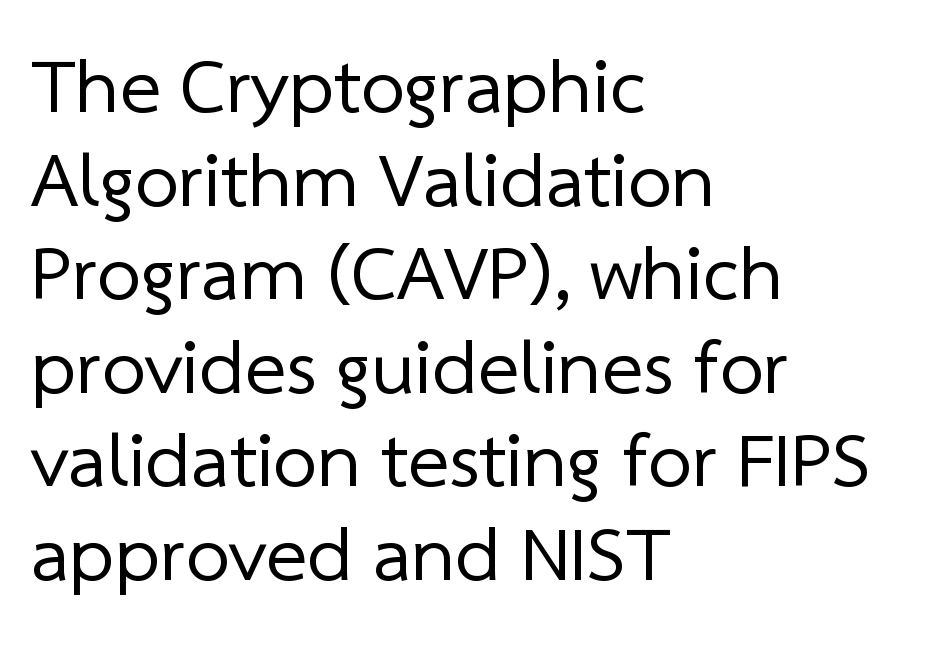
The image shows 78 px regular-weight sans-serif type; set left-aligned, line spacing 1.2x, normal letter spacing, not underlined; low stroke contrast and a medium x-height.
